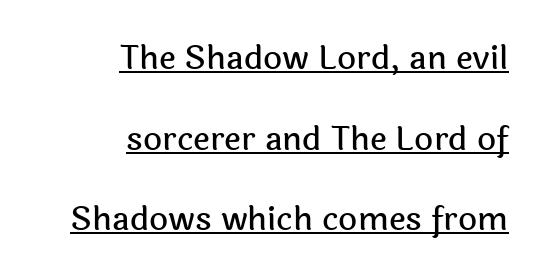
The typeface chosen for these lines omits serifs. A roman cut, with each character standing at attention. Vertical spacing — loose. The glyphs are accompanied by a horizontal stroke just below them. These lines are set flush right with a ragged left edge.
